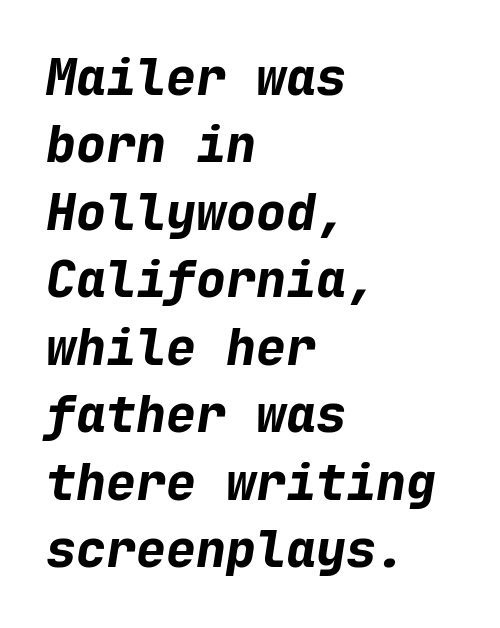
Q: Is the text bold? A: Yes.
Q: Is the text italic (slanted)? A: Yes, it leans right by about 9 degrees.
Q: Is the text underlined? A: No.
Q: How is the paragraph aligned? A: Left-aligned.
Q: Is the spacing between letters normal or unusually wide? A: Normal.
Q: Is the spacing between lines tight, normal or loose? A: Normal.
Q: Width (condensed, normal, or wide)? A: Normal.
Q: Stroke contrast? A: Low.
Q: x-height? A: Medium.
Q: Monospaced? A: Yes.
